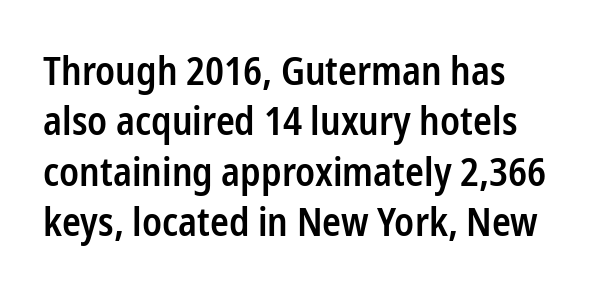
Descenders are the only things crossing below the line. Varying glyph widths throughout — classic text-font behaviour. Compared with typical paragraphs, the rows here are spaced about the same. The typesetter chose a ragged-right arrangement here.
